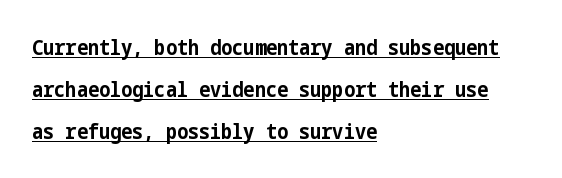
{"italic": "no", "bold": "yes", "underline": "yes", "align": "left", "line_spacing": "loose", "line_spacing_ratio": 1.99, "letter_spacing": "normal", "letter_spacing_em": 0.0, "glyph_px": 21}
